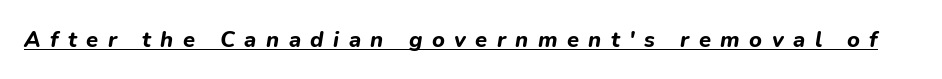
Q: Is the text bold? A: Yes.
Q: Is the text italic (slanted)? A: Yes, it leans right by about 9 degrees.
Q: Is the text underlined? A: Yes.
Q: Is the spacing between letters normal or unusually wide? A: Unusually wide.
